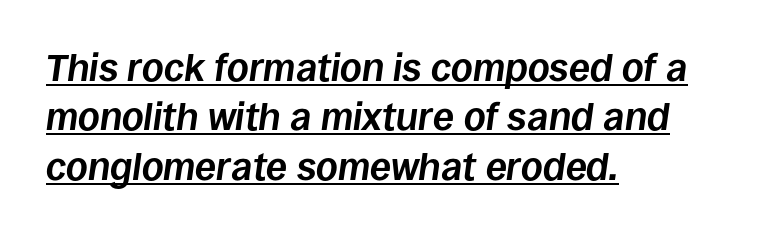
{"italic": "yes", "lean": "right", "slant_degrees": 8, "bold": "yes", "weight": "bold", "width": "normal", "stroke_contrast": "low", "x_height": "large", "monospaced": "no", "underline": "yes", "align": "left", "line_spacing": "normal", "line_spacing_ratio": 1.3, "letter_spacing": "normal", "letter_spacing_em": 0.0, "glyph_px": 38}
